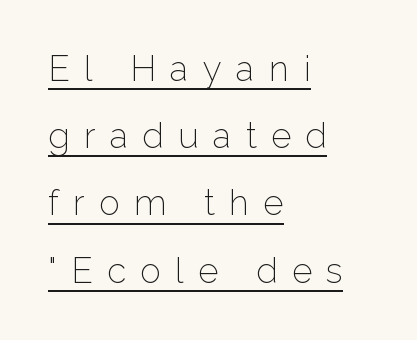
{"serif": "no", "italic": "no", "bold": "no", "weight": "light", "width": "normal", "stroke_contrast": "low", "x_height": "medium", "monospaced": "no", "underline": "yes", "align": "left", "line_spacing": "loose", "line_spacing_ratio": 1.92, "letter_spacing": "wide", "letter_spacing_em": 0.41, "glyph_px": 35}
